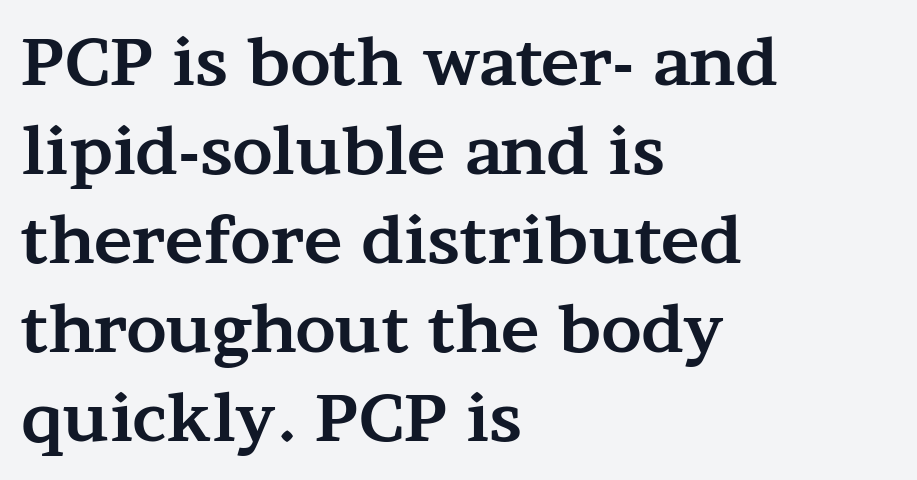
{"serif": "yes", "italic": "no", "bold": "yes", "weight": "bold", "width": "wide", "stroke_contrast": "medium", "x_height": "medium", "monospaced": "no", "underline": "no", "align": "left", "line_spacing": "normal", "line_spacing_ratio": 1.37, "letter_spacing": "normal", "letter_spacing_em": 0.0, "glyph_px": 65}
